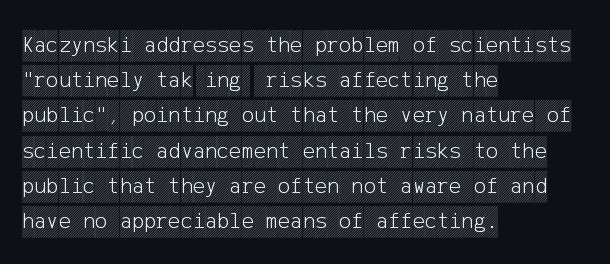
{"italic": "no", "underline": "no", "align": "left", "line_spacing": "normal", "line_spacing_ratio": 1.53, "letter_spacing": "normal", "letter_spacing_em": 0.0, "glyph_px": 23}
